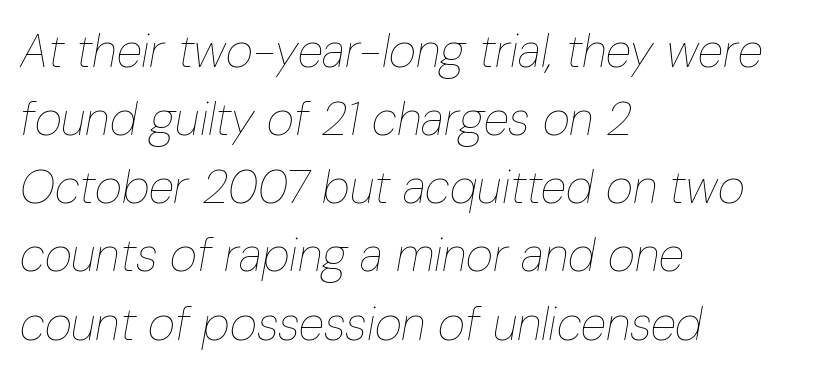
Caption: multi-line text, flush left, ragged right. Underlining? Definitely not there. The face used here is proportionally spaced, like ordinary book or web type. The weight would be labelled regular, book, light, or lighter still.
